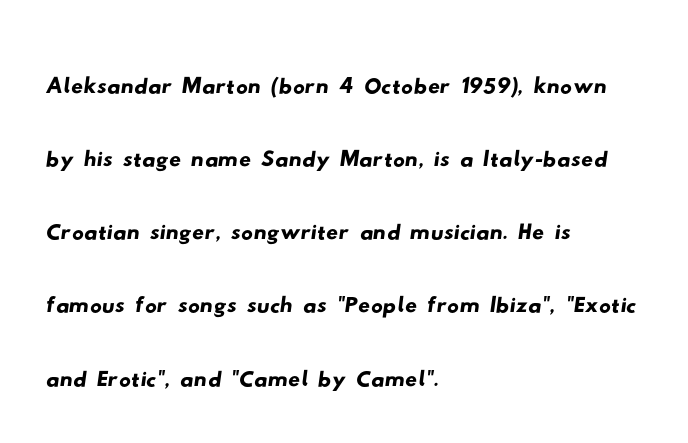
The image shows 59 px wide sans-serif type; set left-aligned, line spacing 1.24x, normal letter spacing, not underlined; low stroke contrast and a small x-height.
